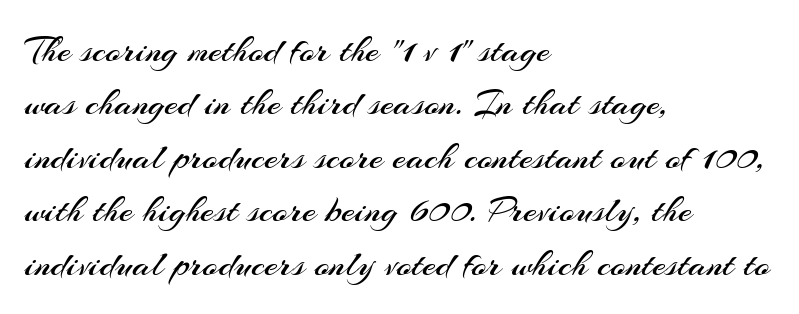
Q: Is the text bold? A: No.
Q: Is the text italic (slanted)? A: Yes.
Q: Is the typeface a serif or a sans-serif typeface? A: Sans-serif.
Q: Is the text underlined? A: No.
Q: How is the paragraph aligned? A: Left-aligned.
Q: Is the spacing between letters normal or unusually wide? A: Normal.
Q: Is the spacing between lines tight, normal or loose? A: Normal.
Q: Width (condensed, normal, or wide)? A: Normal.
Q: Stroke contrast? A: Medium.
Q: x-height? A: Small.
Q: Monospaced? A: No.
